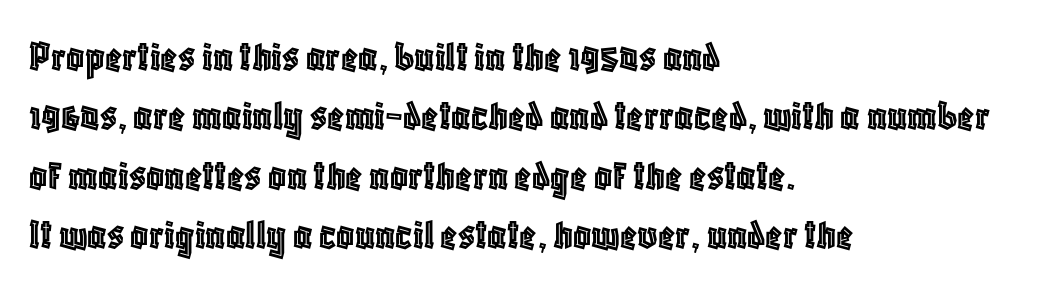
{"italic": "no", "width": "condensed", "x_height": "large", "monospaced": "no", "underline": "no", "align": "left", "line_spacing": "normal", "line_spacing_ratio": 1.35, "letter_spacing": "normal", "letter_spacing_em": 0.0, "glyph_px": 44}
